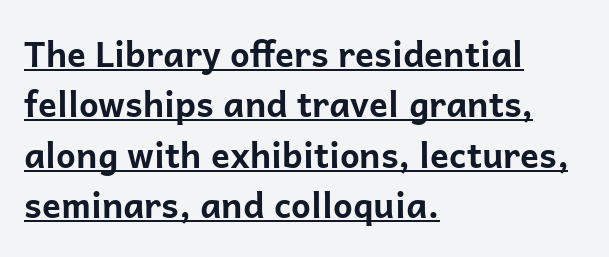
The image shows 35 px bold sans-serif type, upright; set left-aligned, normal line spacing (1.44x), normal letter spacing, underlined; low stroke contrast and a medium x-height.
